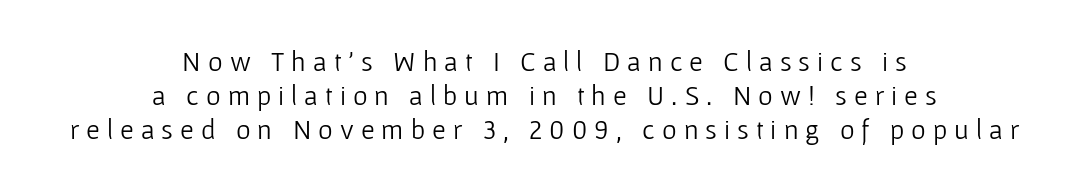
{"serif": "no", "italic": "no", "bold": "no", "weight": "light", "width": "normal", "stroke_contrast": "low", "x_height": "medium", "monospaced": "no", "underline": "no", "align": "center", "line_spacing_ratio": 1.21, "letter_spacing": "wide", "letter_spacing_em": 0.25, "glyph_px": 28}
